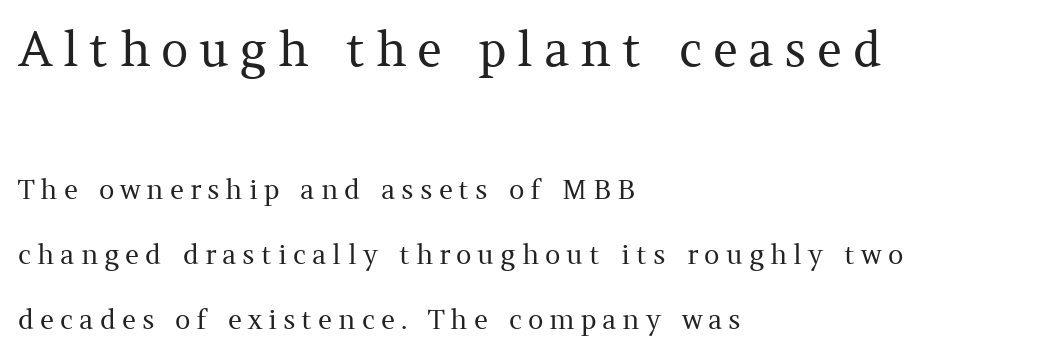
The image shows 48 px regular-weight serif type, upright; set left-aligned, loose line spacing (2.41x), unusually wide letter spacing (+0.22 em), not underlined; the first (top) block is 1.78x larger; medium stroke contrast and a medium x-height.
